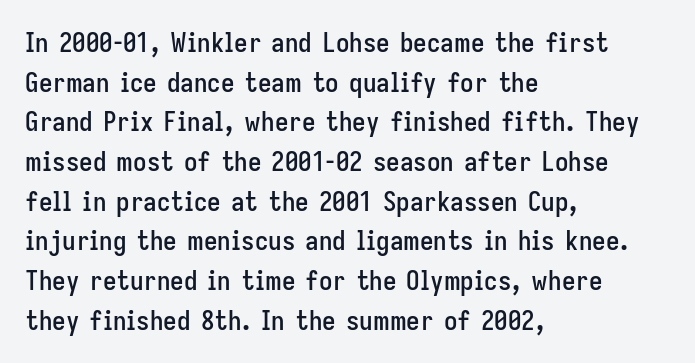
Q: Is the text italic (slanted)? A: No, it is upright.
Q: Is the text underlined? A: No.
Q: How is the paragraph aligned? A: Left-aligned.
Q: Is the spacing between letters normal or unusually wide? A: Normal.
Q: Is the spacing between lines tight, normal or loose? A: Normal.
